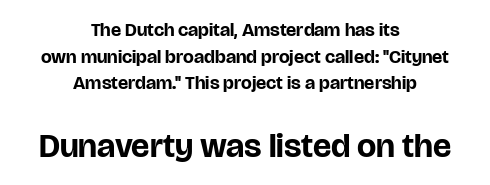
Q: Is the text bold? A: Yes.
Q: Is the text italic (slanted)? A: No, it is upright.
Q: Is the typeface a serif or a sans-serif typeface? A: Sans-serif.
Q: Is the text underlined? A: No.
Q: How is the paragraph aligned? A: Centered.
Q: Is the spacing between letters normal or unusually wide? A: Normal.
Q: Is the spacing between lines tight, normal or loose? A: Normal.
Q: Which block of text is set in a larger size, the first (top) or the second (bottom)? A: The second (bottom) one.
Q: Width (condensed, normal, or wide)? A: Normal.
Q: Stroke contrast? A: Low.
Q: x-height? A: Large.
Q: Monospaced? A: No.
